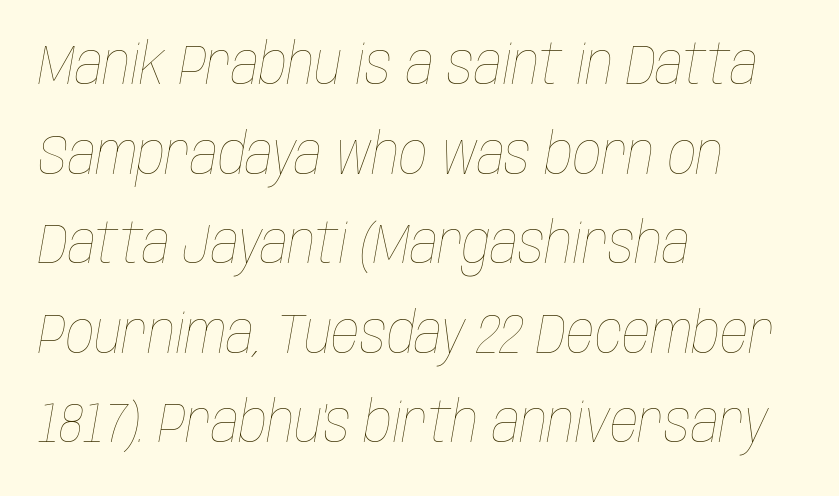
This sample uses an oblique cut, with every glyph tilted off the vertical. A normal amount of white space separates one row of letters from the next. This is not heavy type; no bold has been used. Spacing verdict: proportional, widths tailored to each character. Letters rest on an invisible, unmarked baseline.
